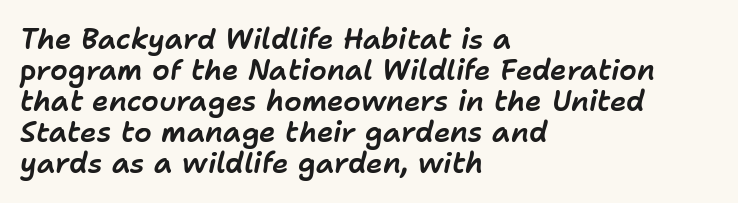
{"italic": "yes", "lean": "right", "slant_degrees": 11, "width": "normal", "stroke_contrast": "low", "x_height": "medium", "monospaced": "no", "underline": "no", "align": "left", "line_spacing": "tight", "line_spacing_ratio": 1.11, "letter_spacing": "normal", "letter_spacing_em": 0.0, "glyph_px": 28}
